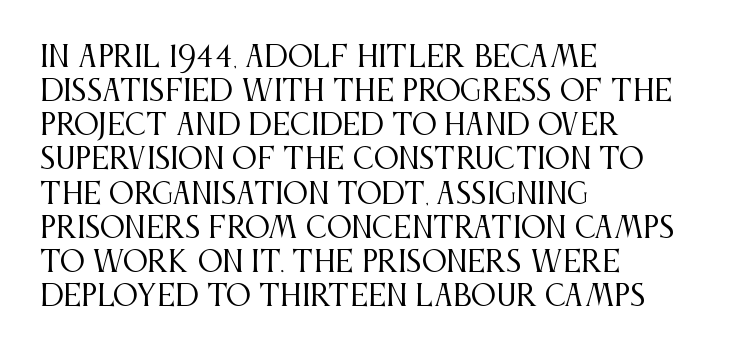
The image shows 28 px regular-weight, condensed serif type, upright; set left-aligned, line spacing 1.22x, normal letter spacing, not underlined; medium stroke contrast and a large x-height.
